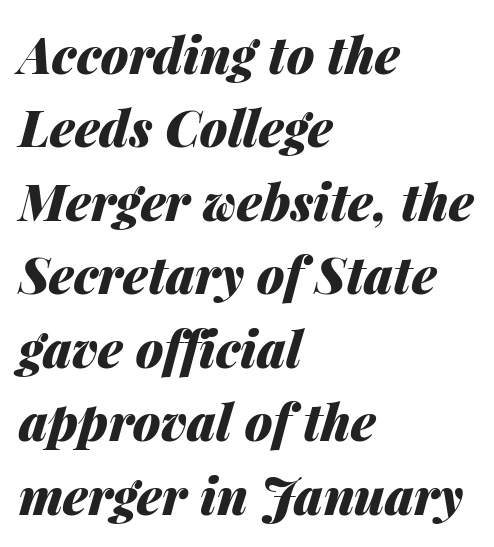
The axis of the letterforms is tilted away from vertical. Visually the block forms a straight wall on the left and a jagged coastline on the right. Spacing verdict: proportional, widths tailored to each character. The lines sit at an ordinary, default distance from one another. The line texture is even and compact thanks to regular tracking.
